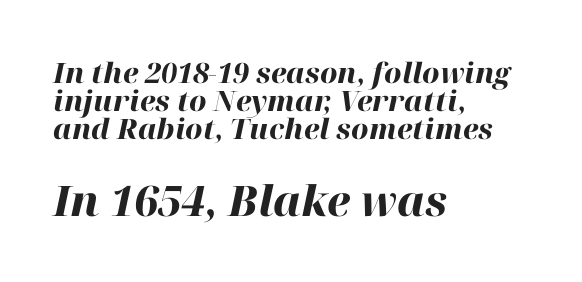
{"italic": "yes", "lean": "right", "slant_degrees": 12, "bold": "yes", "weight": "heavy", "width": "normal", "stroke_contrast": "high", "x_height": "medium", "monospaced": "no", "underline": "no", "align": "left", "line_spacing": "tight", "line_spacing_ratio": 1.0, "letter_spacing": "normal", "letter_spacing_em": 0.0, "larger_block": "second", "size_ratio": 1.5, "glyph_px": 42}
